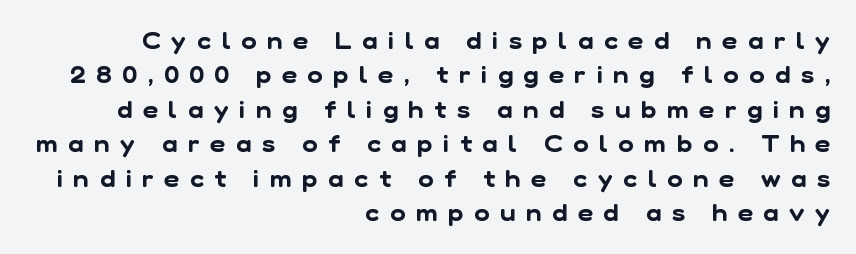
Look at the tracking — it's clearly loosened, letters drifting apart. The passage is arranged like a letterhead date or caption credit — flush right. Just letters on the line, the space beneath them empty. Interline gaps are of average width in this sample.
